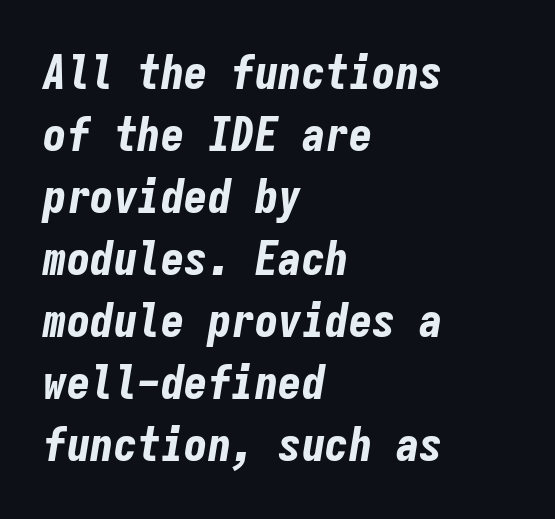
The image shows 47 px bold, condensed type, italic (leaning right), monospaced; set left-aligned, normal line spacing (1.32x), normal letter spacing, not underlined; low stroke contrast and a medium x-height.
